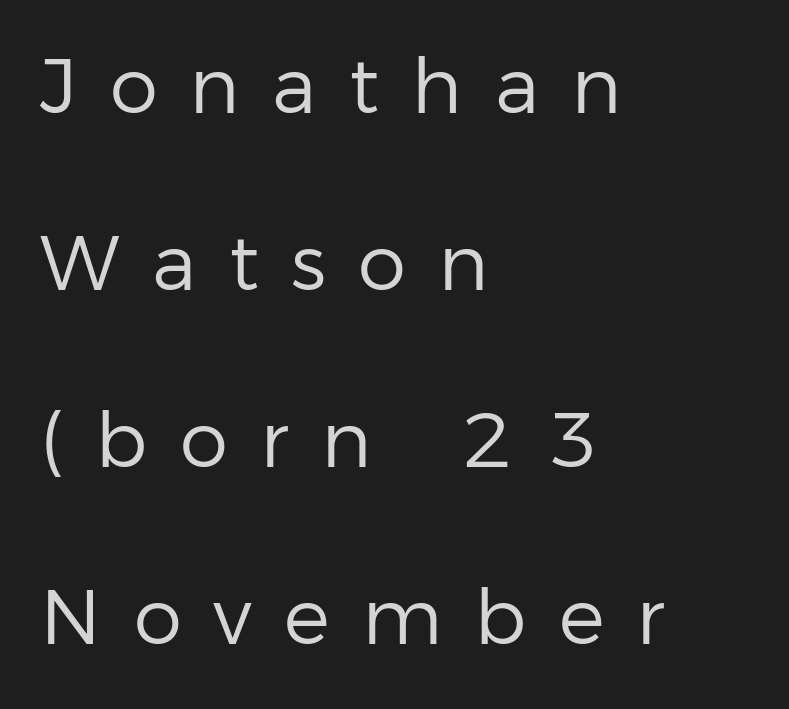
{"serif": "no", "italic": "no", "bold": "no", "weight": "regular", "width": "normal", "stroke_contrast": "low", "x_height": "medium", "monospaced": "no", "underline": "no", "align": "left", "line_spacing": "loose", "line_spacing_ratio": 2.3, "letter_spacing": "wide", "letter_spacing_em": 0.42, "glyph_px": 77}
